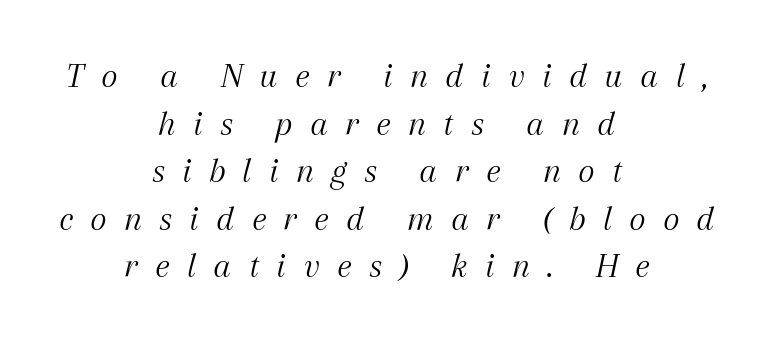
The cut favours lightness, reaching ordinary text weight at its darkest. Slant detected: the letters are inclined. The letters advance in unequal steps, a hallmark of proportional type. Plain, unruled lines of type. Casual observation: everything's sitting right in the middle.
